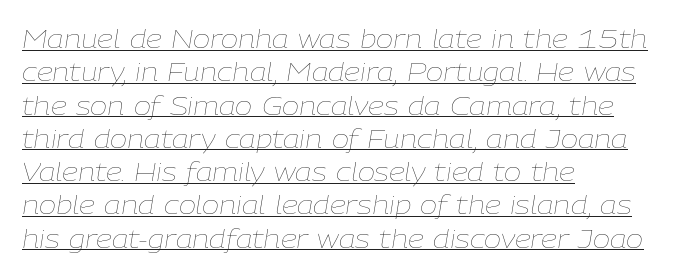
{"italic": "yes", "lean": "right", "slant_degrees": 9, "bold": "no", "underline": "yes", "align": "left", "line_spacing": "normal", "line_spacing_ratio": 1.28, "letter_spacing": "normal", "letter_spacing_em": 0.0, "glyph_px": 26}
